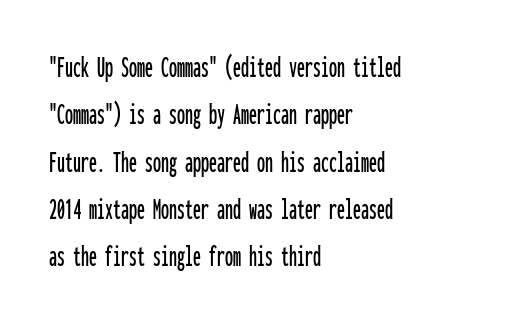
The image shows 32 px condensed sans-serif type, upright, monospaced; set left-aligned, normal line spacing (1.48x), normal letter spacing, not underlined; low stroke contrast and a medium x-height.
